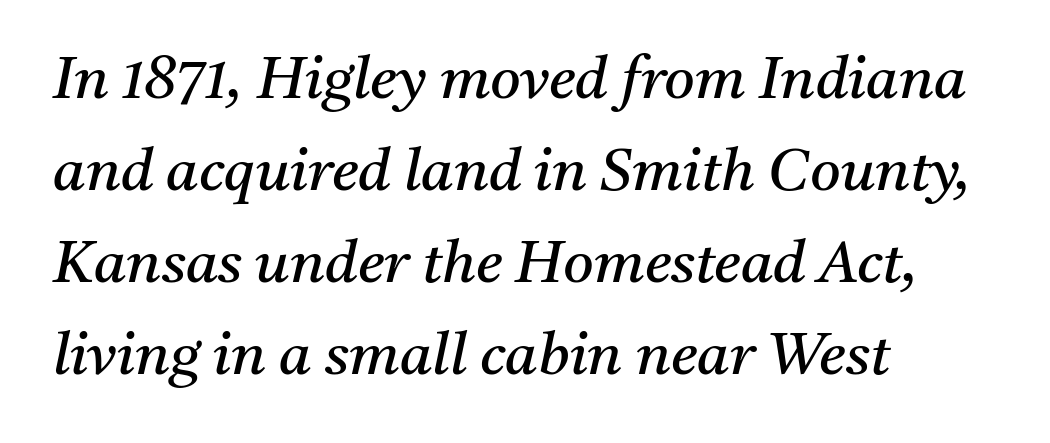
Compared with ordinary roman type, these characters are visibly tilted. Unlike a clean sans, this face finishes its strokes with serifs. Standard letterfit; no display-style spreading of the glyphs. Note the varied advance widths — an 'i' is clearly narrower than an 'm'. If you drew a ruler down the left edge, every line would touch it. Reading down the column, the eye jumps a familiar distance to each next line.
